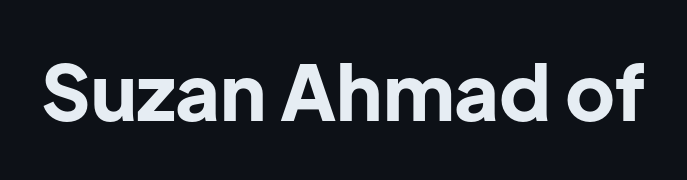
Q: Is the text bold? A: Yes.
Q: Is the text italic (slanted)? A: No, it is upright.
Q: Is the typeface a serif or a sans-serif typeface? A: Sans-serif.
Q: Is the text underlined? A: No.
Q: Is the spacing between letters normal or unusually wide? A: Normal.
Q: Width (condensed, normal, or wide)? A: Normal.
Q: Stroke contrast? A: Low.
Q: x-height? A: Medium.
Q: Monospaced? A: No.
